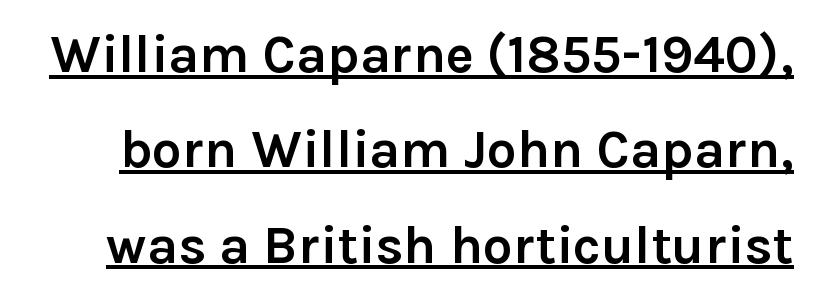
{"serif": "no", "italic": "no", "bold": "yes", "weight": "semibold", "width": "normal", "x_height": "medium", "monospaced": "no", "underline": "yes", "line_spacing_ratio": 1.8, "letter_spacing": "normal", "letter_spacing_em": 0.0, "glyph_px": 53}
